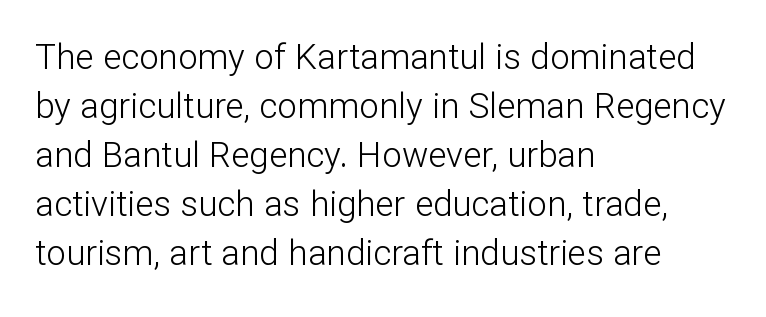
Plain, unruled lines of type. Weight class: somewhere from thin through regular. A typesetter would call this leading conventional body-copy spacing. The rendering shows plain stroke endings on the letterforms — a sans-serif design.
